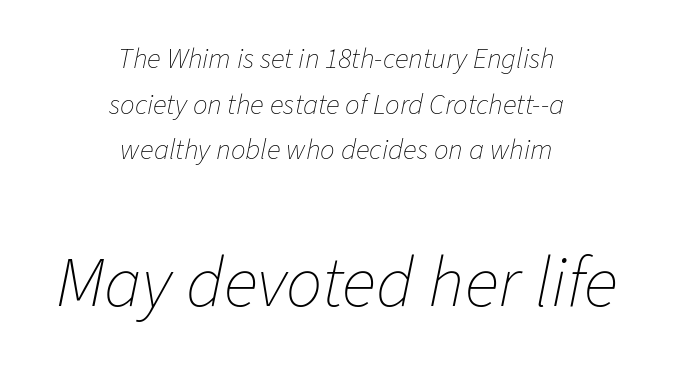
Q: Is the text bold? A: No.
Q: Is the text italic (slanted)? A: Yes, it leans right by about 11 degrees.
Q: Is the text underlined? A: No.
Q: How is the paragraph aligned? A: Centered.
Q: Is the spacing between letters normal or unusually wide? A: Normal.
Q: Is the spacing between lines tight, normal or loose? A: Normal.
Q: Which block of text is set in a larger size, the first (top) or the second (bottom)? A: The second (bottom) one.
Q: Width (condensed, normal, or wide)? A: Normal.
Q: Stroke contrast? A: Low.
Q: x-height? A: Medium.
Q: Monospaced? A: No.
